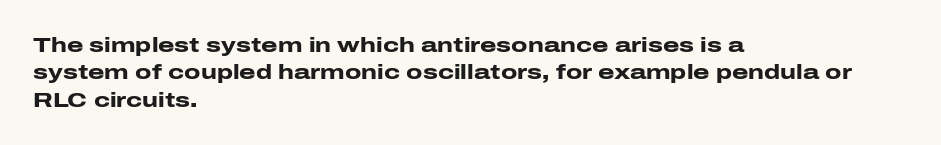
Q: Is the text bold? A: Yes.
Q: Is the text italic (slanted)? A: No, it is upright.
Q: Is the text underlined? A: No.
Q: How is the paragraph aligned? A: Left-aligned.
Q: Is the spacing between letters normal or unusually wide? A: Normal.
Q: Is the spacing between lines tight, normal or loose? A: Normal.
